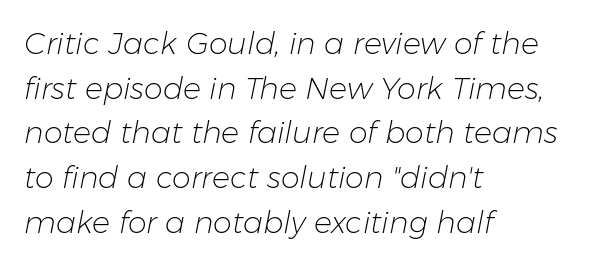
{"italic": "yes", "lean": "right", "slant_degrees": 11, "bold": "no", "weight": "light", "width": "normal", "stroke_contrast": "low", "x_height": "medium", "monospaced": "no", "underline": "no", "align": "left", "line_spacing": "normal", "line_spacing_ratio": 1.49, "letter_spacing": "normal", "letter_spacing_em": 0.0, "glyph_px": 30}
